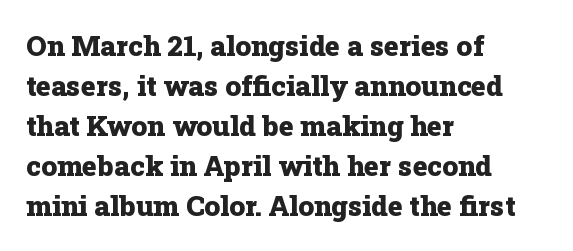
The image shows 28 px heavy serif type, upright; set left-aligned, normal line spacing (1.43x), normal letter spacing, not underlined; low stroke contrast and a medium x-height.
